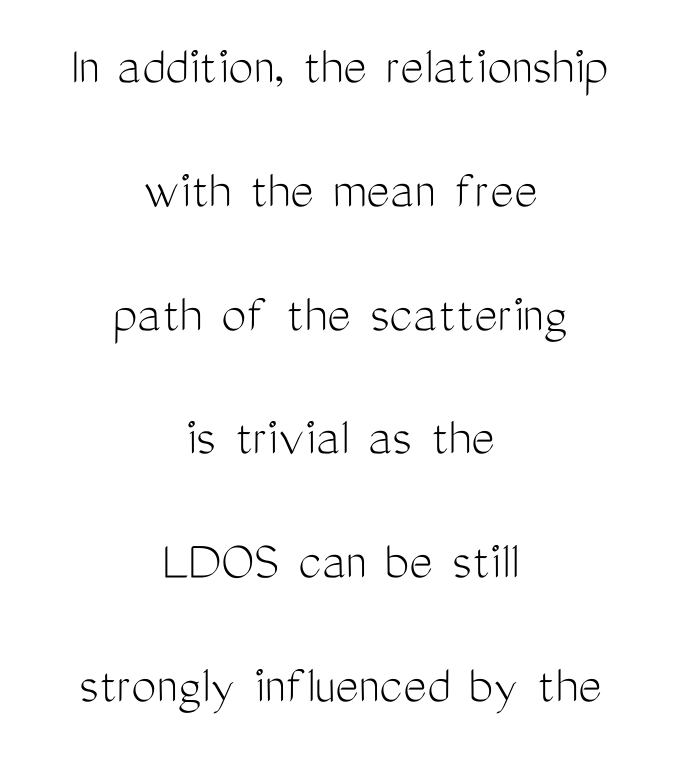
Q: Is the text bold? A: No.
Q: Is the text italic (slanted)? A: No, it is upright.
Q: Is the typeface a serif or a sans-serif typeface? A: Sans-serif.
Q: Is the text underlined? A: No.
Q: How is the paragraph aligned? A: Centered.
Q: Is the spacing between letters normal or unusually wide? A: Normal.
Q: Is the spacing between lines tight, normal or loose? A: Loose.
Q: Width (condensed, normal, or wide)? A: Condensed.
Q: Stroke contrast? A: Medium.
Q: x-height? A: Medium.
Q: Monospaced? A: No.
